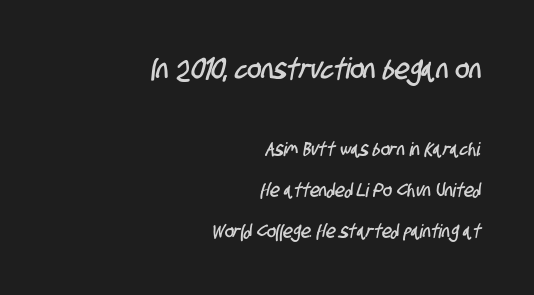
The image shows 29 px condensed sans-serif type; set right-aligned, loose line spacing (2.14x), normal letter spacing, not underlined; the first (top) block is 1.53x larger; low stroke contrast and a large x-height.
